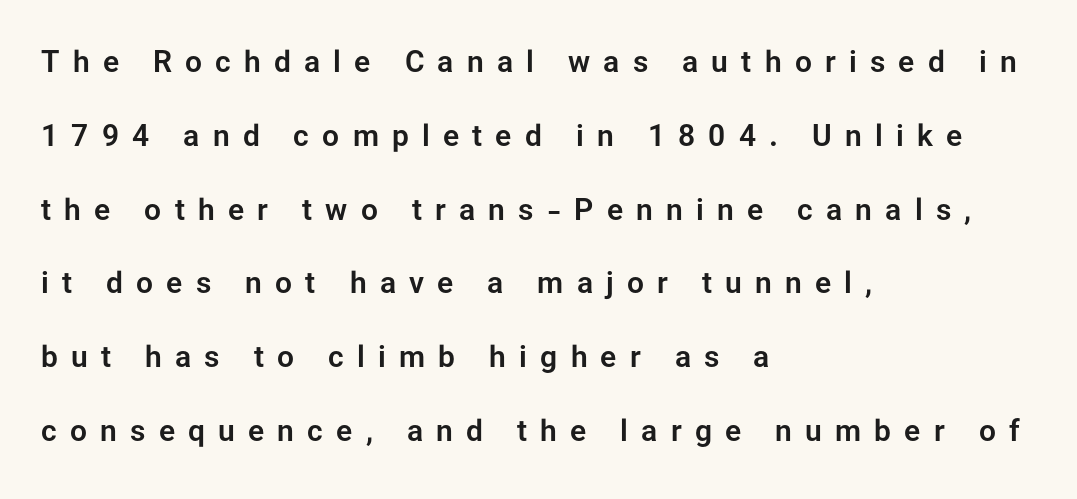
Q: Is the text italic (slanted)? A: No, it is upright.
Q: Is the typeface a serif or a sans-serif typeface? A: Sans-serif.
Q: Is the text underlined? A: No.
Q: How is the paragraph aligned? A: Left-aligned.
Q: Is the spacing between letters normal or unusually wide? A: Unusually wide.
Q: Is the spacing between lines tight, normal or loose? A: Loose.
Q: Width (condensed, normal, or wide)? A: Normal.
Q: Stroke contrast? A: Low.
Q: x-height? A: Medium.
Q: Monospaced? A: No.
